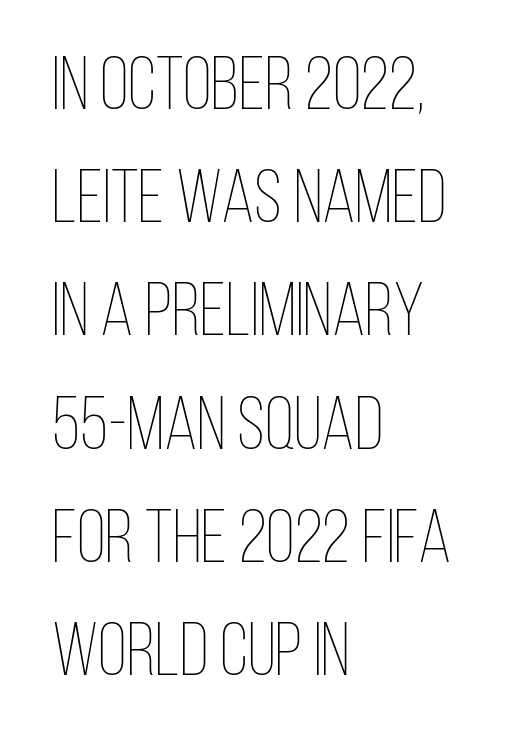
The type sits square on the baseline with zero lean. Rule under the text: the space is simply empty. Line spacing here is normal. Left-aligned paragraph, ragged on the right. Unbolded letterforms with no extra heft.
